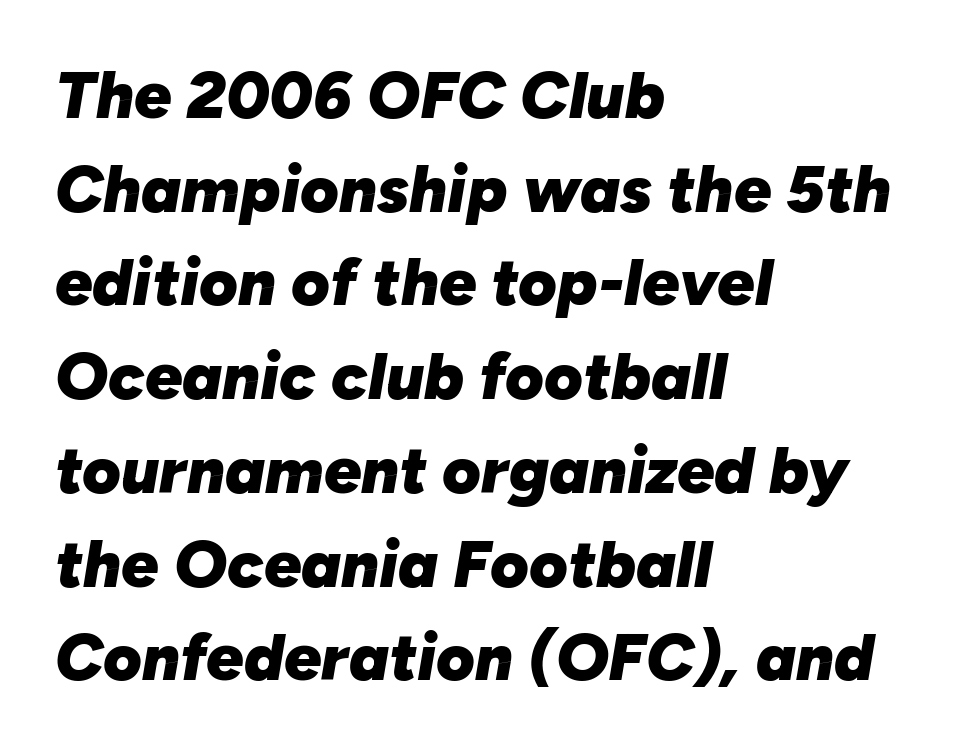
Whoever set this chose a conventional vertical rhythm. Spacing between characters is what you'd get straight out of the box. All the whitespace from short lines collects on the right. Is the type bold? Yes — the strokes are clearly thick and heavy. Nobody drew a line under any word here. You could not count columns in this text — the font is proportionally spaced.
